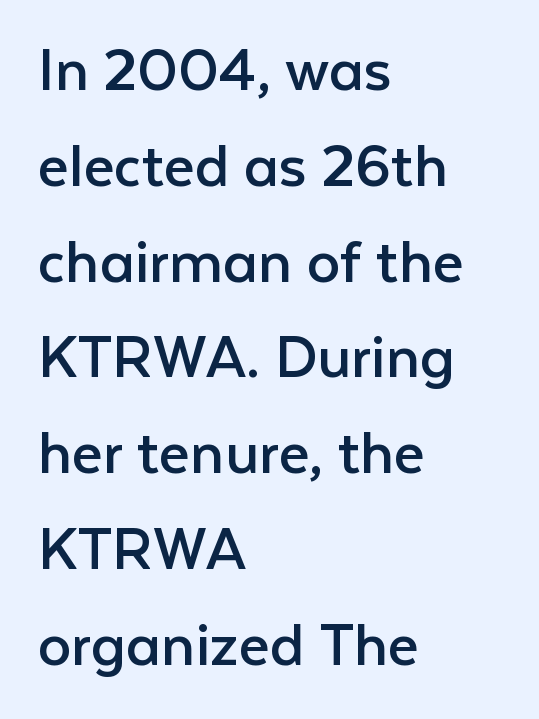
The image shows 67 px regular-weight sans-serif type, upright; set left-aligned, normal line spacing (1.43x), normal letter spacing, not underlined; low stroke contrast and a medium x-height.
